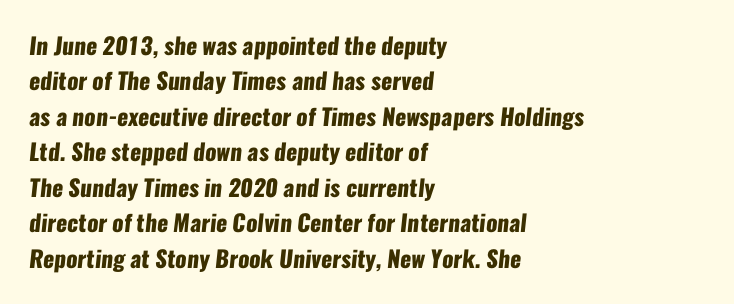
Q: Is the text bold? A: Yes.
Q: Is the text underlined? A: No.
Q: How is the paragraph aligned? A: Left-aligned.
Q: Is the spacing between letters normal or unusually wide? A: Normal.
Q: Is the spacing between lines tight, normal or loose? A: Normal.
